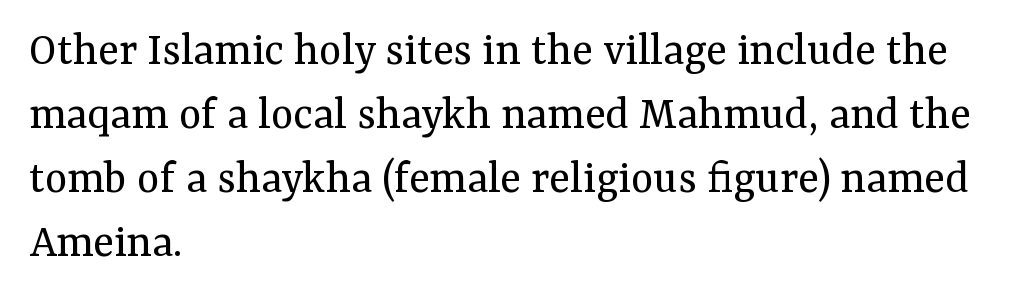
Q: Is the text bold? A: No.
Q: Is the text italic (slanted)? A: No, it is upright.
Q: Is the typeface a serif or a sans-serif typeface? A: Serif.
Q: Is the text underlined? A: No.
Q: How is the paragraph aligned? A: Left-aligned.
Q: Is the spacing between letters normal or unusually wide? A: Normal.
Q: Is the spacing between lines tight, normal or loose? A: Normal.
Q: Width (condensed, normal, or wide)? A: Normal.
Q: Stroke contrast? A: Medium.
Q: x-height? A: Medium.
Q: Monospaced? A: No.
